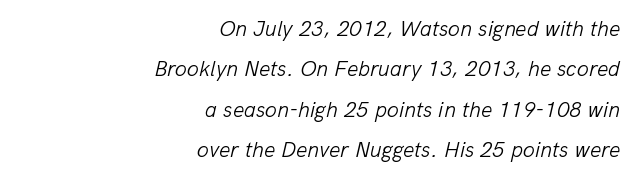
The image shows 22 px text type, italic (leaning right); set right-aligned, line spacing 1.83x, normal letter spacing, not underlined.
